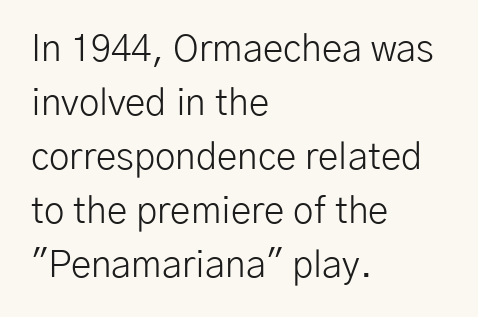
Q: Is the text bold? A: No.
Q: Is the text italic (slanted)? A: No, it is upright.
Q: Is the typeface a serif or a sans-serif typeface? A: Sans-serif.
Q: Is the text underlined? A: No.
Q: How is the paragraph aligned? A: Left-aligned.
Q: Is the spacing between letters normal or unusually wide? A: Normal.
Q: Is the spacing between lines tight, normal or loose? A: Normal.
Q: Width (condensed, normal, or wide)? A: Normal.
Q: Stroke contrast? A: Low.
Q: x-height? A: Medium.
Q: Monospaced? A: No.
